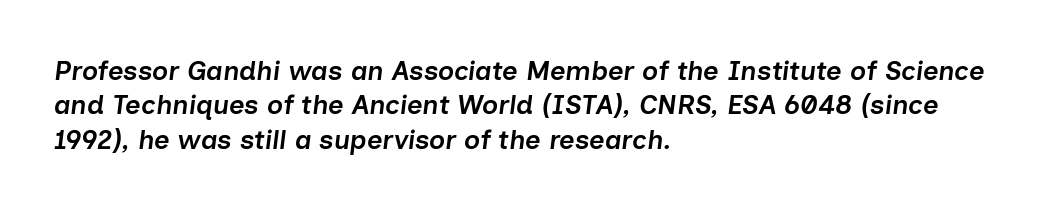
This rendering features lettering with no underline. The vertical gap from one line to the next is medium. Compared with ordinary roman type, these characters are visibly tilted. The lines are quadded left. Default kerning and tracking; the words read as compact shapes. Typesetter's note: demi weight, one step under bold.
